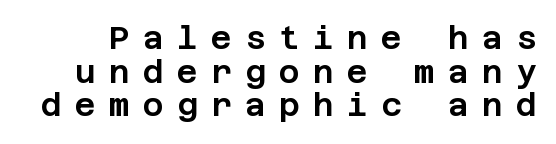
{"serif": "no", "italic": "no", "width": "normal", "stroke_contrast": "low", "x_height": "large", "underline": "no", "line_spacing": "tight", "line_spacing_ratio": 1.05, "letter_spacing": "wide", "letter_spacing_em": 0.41, "glyph_px": 32}
